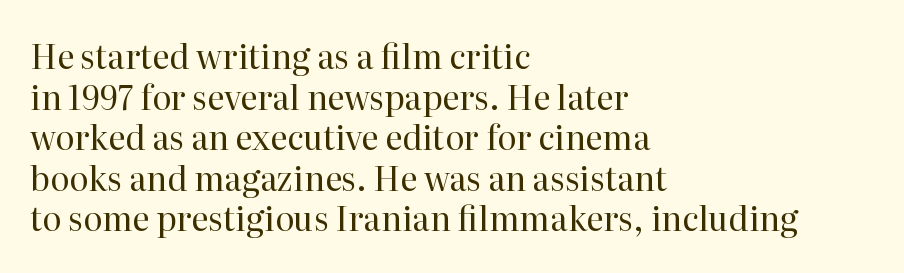
{"serif": "yes", "italic": "no", "bold": "no", "weight": "regular", "width": "normal", "stroke_contrast": "high", "x_height": "medium", "monospaced": "no", "underline": "no", "align": "left", "line_spacing_ratio": 1.23, "letter_spacing": "normal", "letter_spacing_em": 0.0, "glyph_px": 33}
